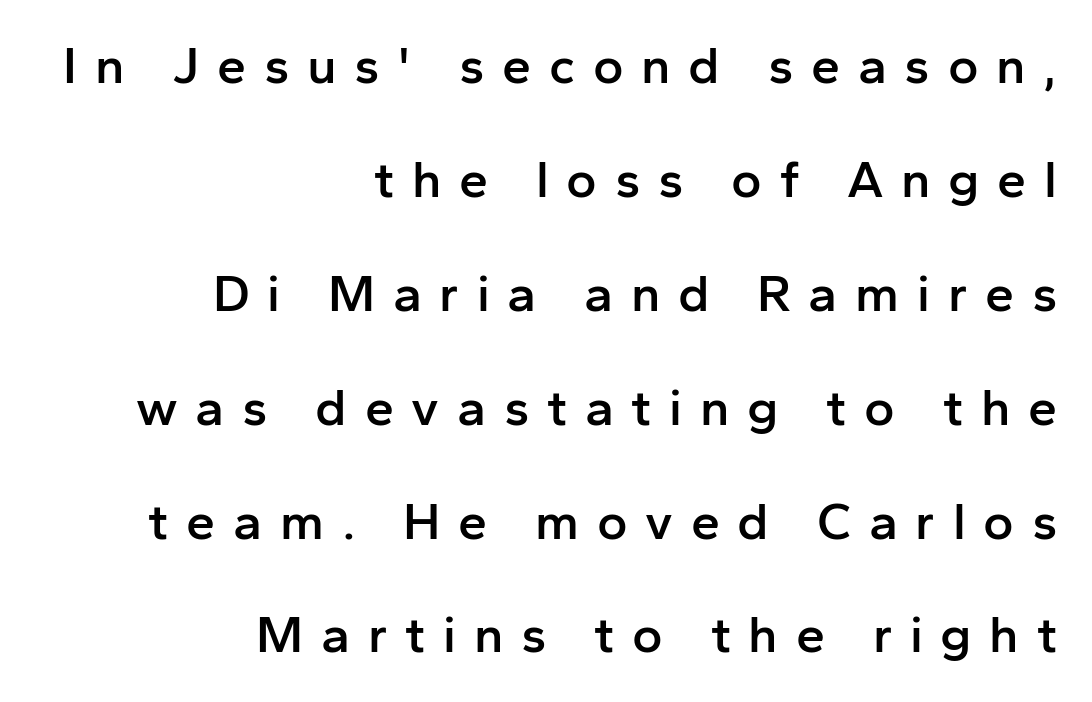
The image shows 52 px semibold sans-serif type, upright; set right-aligned, loose line spacing (2.19x), unusually wide letter spacing (+0.34 em), not underlined; low stroke contrast and a medium x-height.
